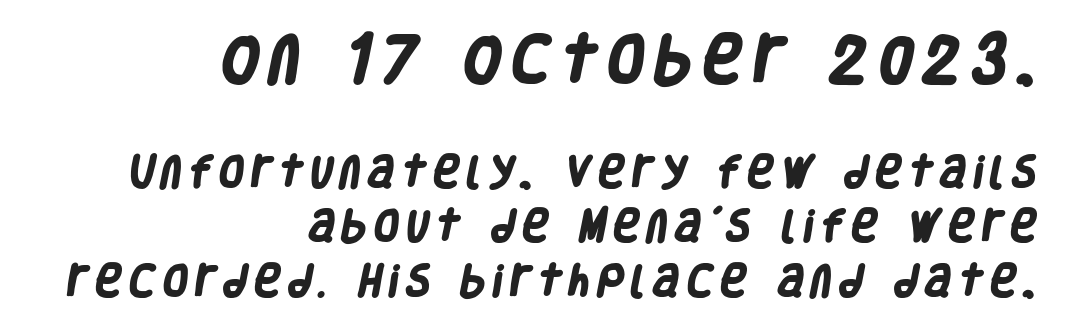
Two sizes are in play, and the larger belongs to the first block. Letter spacing: wide. Typesetter's note: full bold, strokes at maximum text heaviness. Each letter keeps its own natural width here, so spacing adapts to shape.
